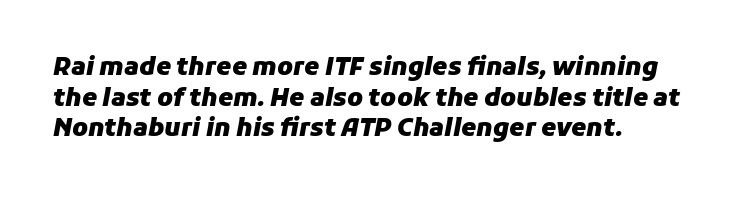
Q: Is the text bold? A: Yes.
Q: Is the text italic (slanted)? A: Yes, it leans right by about 11 degrees.
Q: Is the text underlined? A: No.
Q: How is the paragraph aligned? A: Left-aligned.
Q: Is the spacing between letters normal or unusually wide? A: Normal.
Q: Is the spacing between lines tight, normal or loose? A: Normal.
